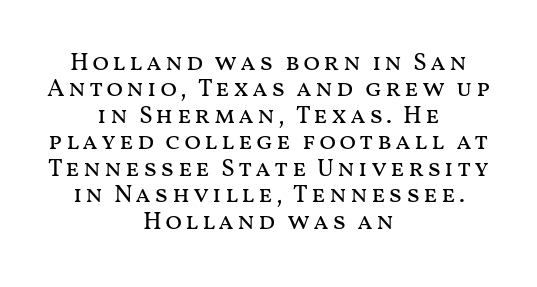
These glyphs show unthickened strokes, regular width or finer. In CSS terms this would be text-align: center. The font's upright variant was chosen for this text. Only glyphs here, with clear space below each row. Successive baselines arrive quickly, one right under another.
